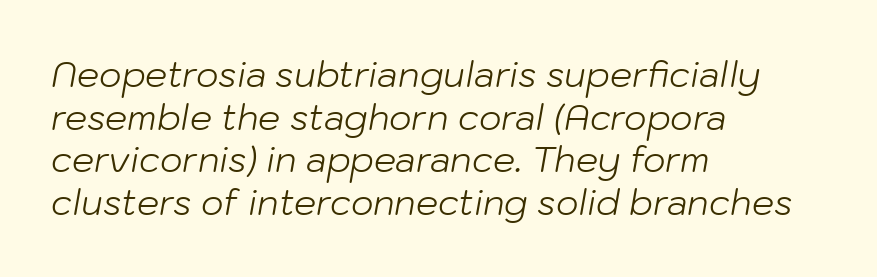
The image shows 35 px light type, italic (leaning right); set left-aligned, line spacing 1.22x, normal letter spacing, not underlined; low stroke contrast and a medium x-height.
